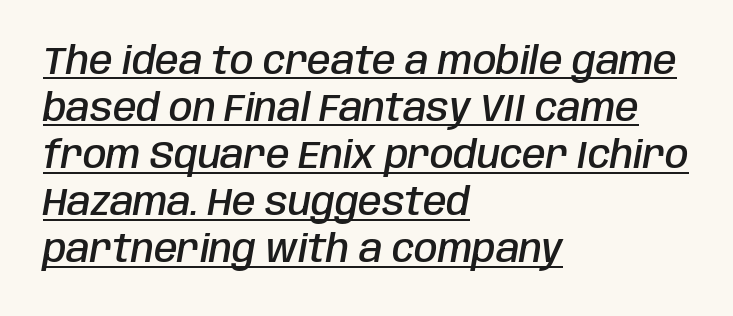
Look at the tracking — it's just the regular setting, nothing added. Is there an underline? Yes — a line sits under the letters. The rag falls on the right side of this text block. Slightly chunky letters — semibold, I'd say, not full bold. There's an unmistakable incline to the writing here.
